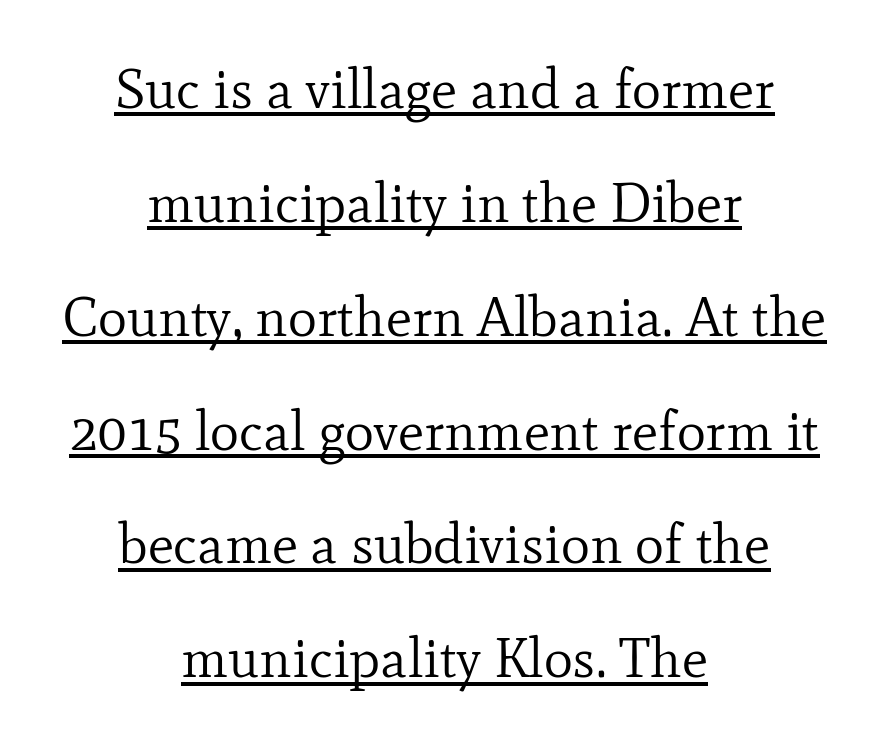
The typeface has the unassuming heft of standard copy or less. Unlike a clean sans, this face finishes its strokes with serifs. Think of a printed novel: that variable character pitch is what you see here. The passage shown stacks its lines with a broad gap.
